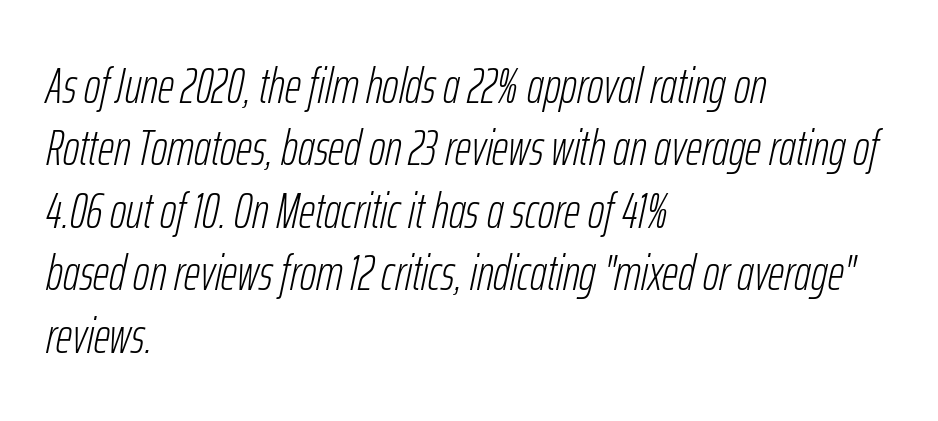
The image shows 50 px light, condensed type, italic (leaning right); set left-aligned, normal line spacing (1.25x), normal letter spacing, not underlined; low stroke contrast and a medium x-height.
